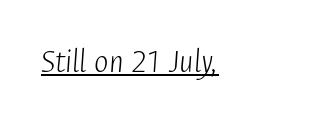
Caption: lettering with a line underneath. You could not count columns in this text — the font is proportionally spaced. How are the letters spaced? Ordinarily, with no added tracking. Is the type heavy? It reads as light-to-regular instead. These lines were composed using italics.
